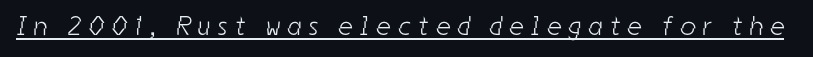
Q: Is the text bold? A: No.
Q: Is the text underlined? A: Yes.
Q: Is the spacing between letters normal or unusually wide? A: Unusually wide.
